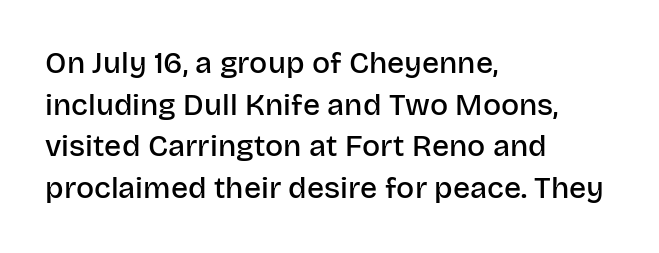
{"serif": "no", "italic": "no", "bold": "semi", "weight": "semibold", "width": "normal", "stroke_contrast": "low", "x_height": "large", "monospaced": "no", "underline": "no", "align": "left", "line_spacing": "normal", "line_spacing_ratio": 1.39, "letter_spacing": "normal", "letter_spacing_em": 0.0, "glyph_px": 30}
